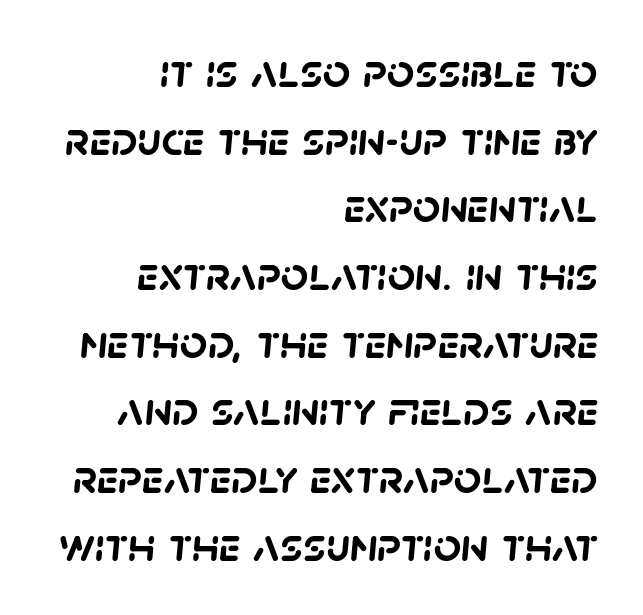
Between one letter and the next there's only the usual sliver of space. Think of a printed novel: that variable character pitch is what you see here. This rendering employs a face without finishing strokes, i.e., a sans-serif. Short and long lines alike share a common ending point at right.
